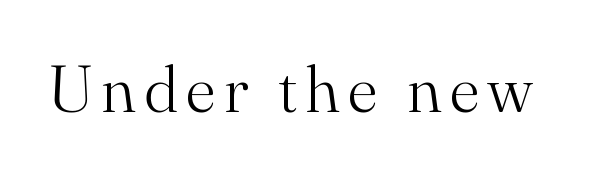
Does the type have serifs? Yes, each stem ends in a small foot. Spacing verdict: proportional, widths tailored to each character. The face looks like a standard text weight, possibly lighter. Underline: absent.
